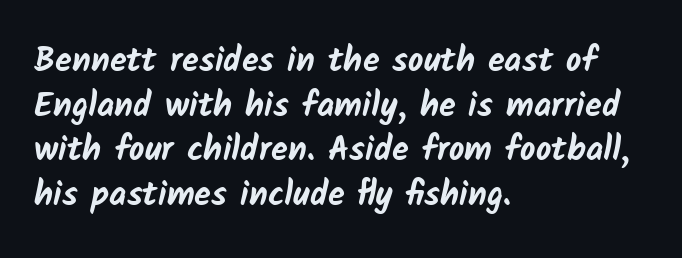
You'd pick this weight for a headline — it's a proper bold. This sample keeps an unexceptional amount of space between lines. The type is set solid horizontally, with unmodified tracking. The rag falls on the right side of this text block. You could not count columns in this text — the font is proportionally spaced.
